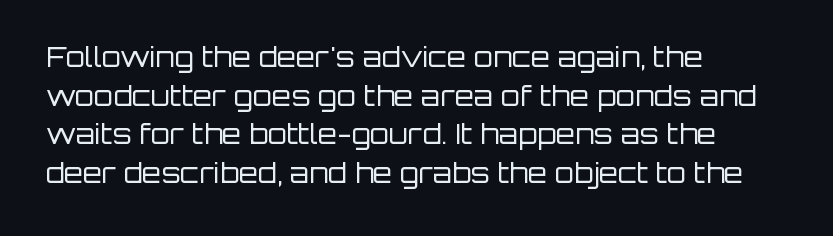
{"serif": "no", "italic": "no", "bold": "no", "weight": "regular", "width": "normal", "stroke_contrast": "low", "x_height": "large", "monospaced": "no", "underline": "no", "align": "left", "line_spacing": "normal", "line_spacing_ratio": 1.38, "letter_spacing": "normal", "letter_spacing_em": 0.0, "glyph_px": 28}
